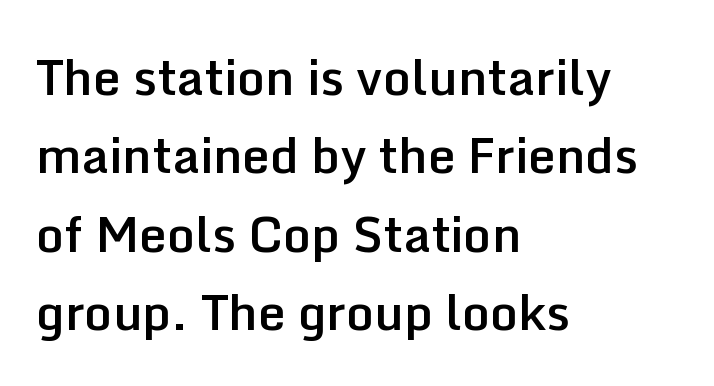
Q: Is the text bold? A: Semi-bold.
Q: Is the text italic (slanted)? A: No, it is upright.
Q: Is the typeface a serif or a sans-serif typeface? A: Sans-serif.
Q: Is the text underlined? A: No.
Q: How is the paragraph aligned? A: Left-aligned.
Q: Is the spacing between letters normal or unusually wide? A: Normal.
Q: Is the spacing between lines tight, normal or loose? A: Normal.
Q: Width (condensed, normal, or wide)? A: Normal.
Q: Stroke contrast? A: Low.
Q: x-height? A: Medium.
Q: Monospaced? A: No.
